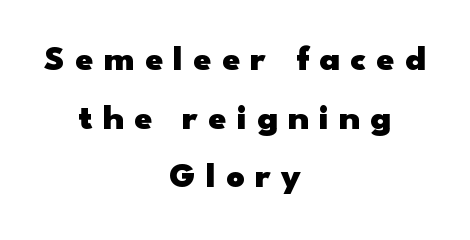
Q: Is the text bold? A: Yes.
Q: Is the text italic (slanted)? A: No, it is upright.
Q: Is the typeface a serif or a sans-serif typeface? A: Sans-serif.
Q: Is the text underlined? A: No.
Q: How is the paragraph aligned? A: Centered.
Q: Is the spacing between letters normal or unusually wide? A: Unusually wide.
Q: Is the spacing between lines tight, normal or loose? A: Normal.
Q: Width (condensed, normal, or wide)? A: Wide.
Q: Stroke contrast? A: Low.
Q: x-height? A: Small.
Q: Monospaced? A: No.
